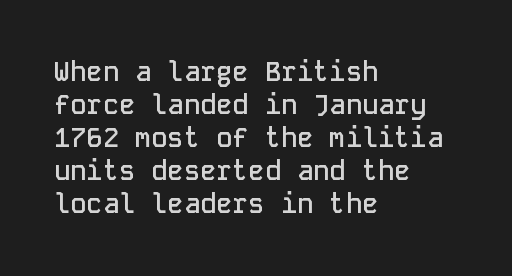
The compositor pushed each line to the left boundary. The space beneath each line is pristine and unruled. Moderately thickened strokes mark this as semibold type. Letter spacing: default. Quick note: not italic, upright.
